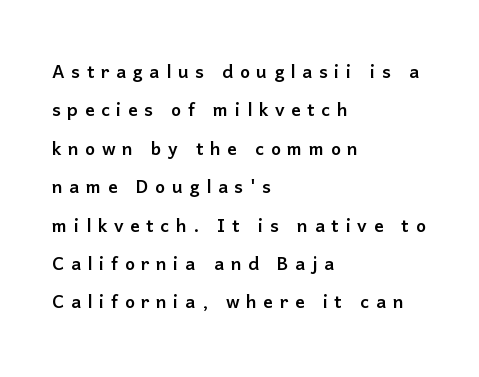
{"italic": "no", "underline": "no", "align": "left", "line_spacing": "normal", "line_spacing_ratio": 1.6, "letter_spacing": "wide", "letter_spacing_em": 0.27, "glyph_px": 24}
